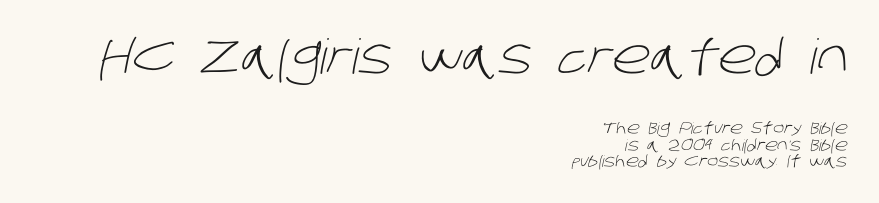
The image shows 48 px light sans-serif type; set right-aligned, tight line spacing (1.02x), normal letter spacing, not underlined; the first (top) block is 3.0x larger; low stroke contrast and a large x-height.
